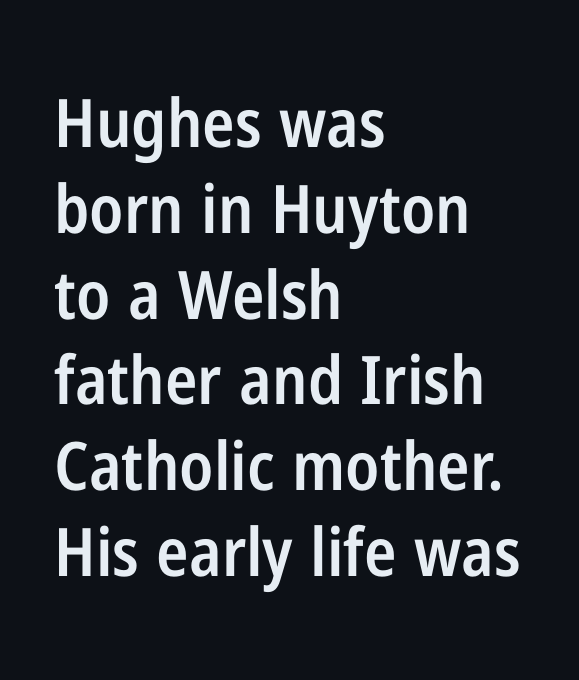
Q: Is the text bold? A: Semi-bold.
Q: Is the text italic (slanted)? A: No, it is upright.
Q: Is the typeface a serif or a sans-serif typeface? A: Sans-serif.
Q: Is the text underlined? A: No.
Q: How is the paragraph aligned? A: Left-aligned.
Q: Is the spacing between letters normal or unusually wide? A: Normal.
Q: Is the spacing between lines tight, normal or loose? A: Normal.
Q: Width (condensed, normal, or wide)? A: Condensed.
Q: Stroke contrast? A: Low.
Q: x-height? A: Medium.
Q: Monospaced? A: No.
